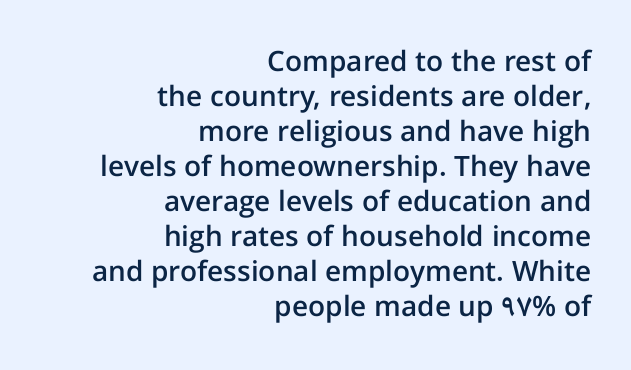
Unlike italic type, these characters show no tilt at all. Successive baselines arrive at the customary interval. How are the letters spaced? Ordinarily, with no added tracking. You could not count columns in this text — the font is proportionally spaced. This is moderately heavy type, rendered in semibold.
